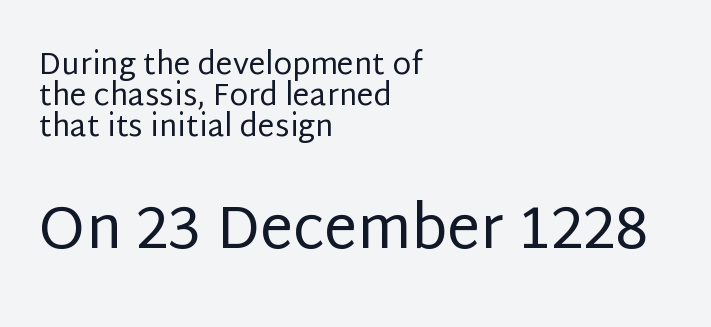
The image shows 59 px regular-weight sans-serif type, upright; set left-aligned, tight line spacing (1.04x), normal letter spacing, not underlined; the second (bottom) block is 1.97x larger; low stroke contrast and a large x-height.
